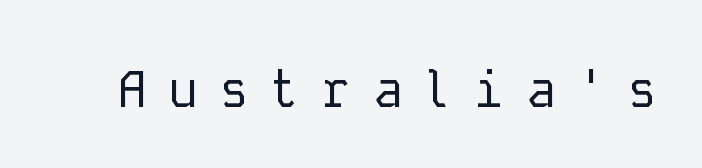
{"serif": "no", "italic": "no", "bold": "no", "weight": "regular", "width": "normal", "stroke_contrast": "low", "x_height": "medium", "monospaced": "yes", "underline": "no", "letter_spacing": "wide", "letter_spacing_em": 0.4, "glyph_px": 51}
